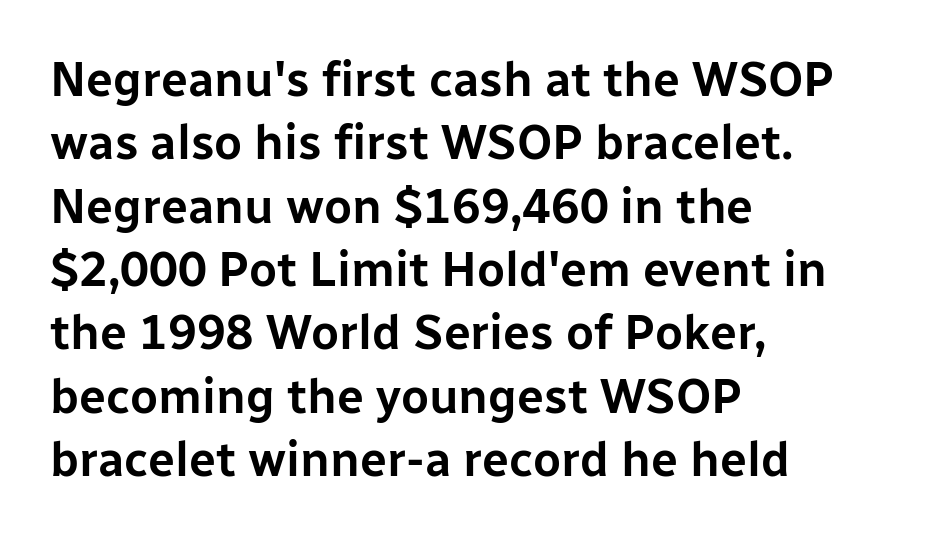
{"serif": "no", "italic": "no", "width": "normal", "stroke_contrast": "low", "x_height": "medium", "monospaced": "no", "underline": "no", "align": "left", "line_spacing": "normal", "line_spacing_ratio": 1.32, "letter_spacing": "normal", "letter_spacing_em": 0.0, "glyph_px": 48}
